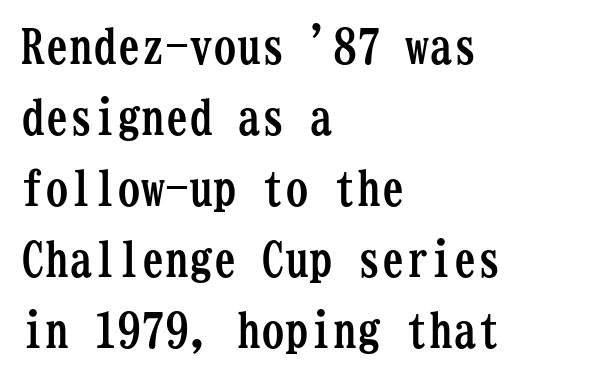
Q: Is the text bold? A: Yes.
Q: Is the text italic (slanted)? A: No, it is upright.
Q: Is the typeface a serif or a sans-serif typeface? A: Serif.
Q: Is the text underlined? A: No.
Q: How is the paragraph aligned? A: Left-aligned.
Q: Is the spacing between letters normal or unusually wide? A: Normal.
Q: Is the spacing between lines tight, normal or loose? A: Normal.
Q: Width (condensed, normal, or wide)? A: Condensed.
Q: Stroke contrast? A: Low.
Q: x-height? A: Medium.
Q: Monospaced? A: Yes.
